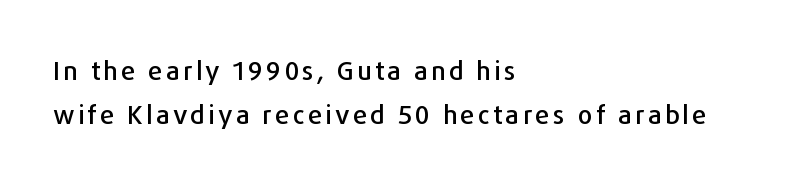
{"italic": "no", "underline": "no", "align": "left", "line_spacing_ratio": 1.71, "glyph_px": 26}
